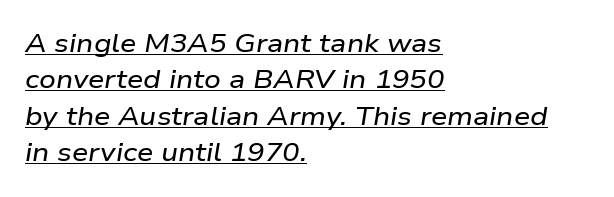
The tracking reads as untouched default to a designer's eye. These lines stack with their left ends in a neat column. Regarding leading, the lines here are spaced in the standard way. Yep, that's italic — everything's leaning.
